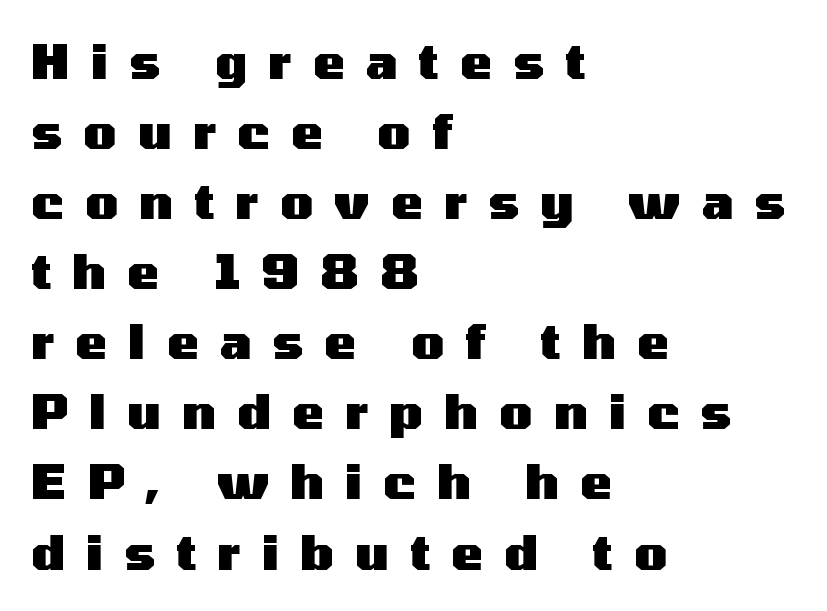
The image shows 48 px heavy, wide sans-serif type, upright; set left-aligned, normal line spacing (1.46x), unusually wide letter spacing (+0.44 em), not underlined; medium stroke contrast and a medium x-height.
